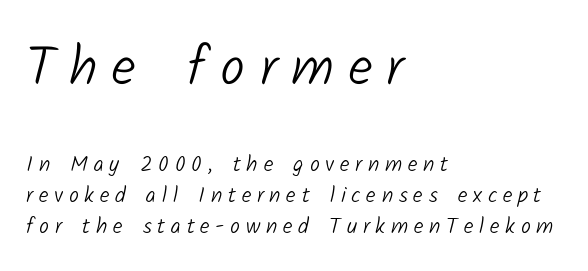
The image shows 55 px light sans-serif type; set left-aligned, normal line spacing (1.4x), unusually wide letter spacing (+0.26 em), not underlined; the first (top) block is 2.5x larger; low stroke contrast and a medium x-height.
